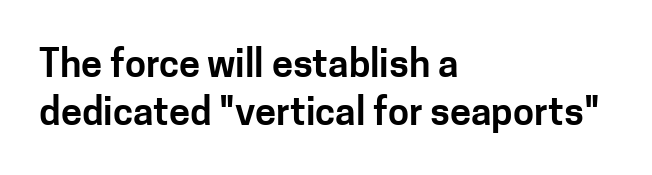
The image shows 38 px sans-serif type, upright; set left-aligned, normal line spacing (1.27x), normal letter spacing, not underlined; low stroke contrast and a medium x-height.
